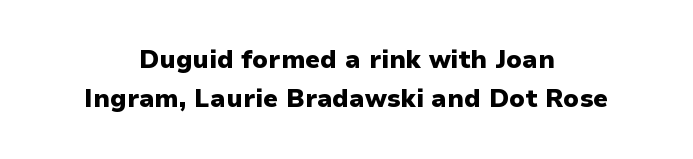
A typesetter would call this zero additional tracking. When letters stand straight like this, we call the style roman or upright. Strokes here are thick enough to call this a true bold. Underlining? Definitely not there. How would I describe the line gaps? Plain and ordinary.
